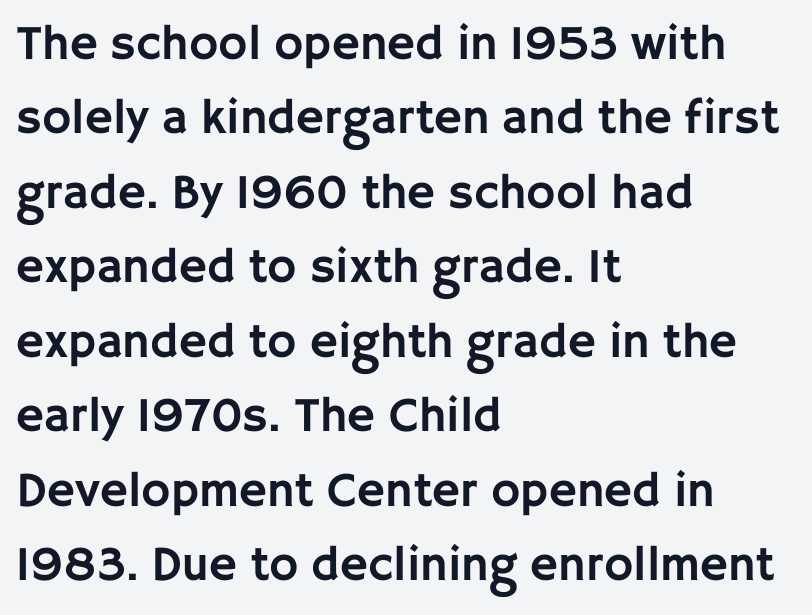
{"serif": "no", "italic": "no", "width": "normal", "stroke_contrast": "low", "x_height": "large", "monospaced": "no", "underline": "no", "align": "left", "line_spacing": "normal", "line_spacing_ratio": 1.52, "letter_spacing": "normal", "letter_spacing_em": 0.0, "glyph_px": 49}
